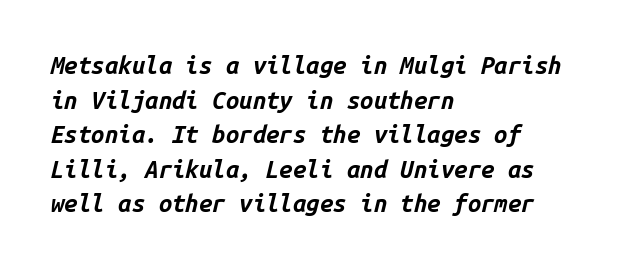
The image shows 24 px bold type, italic (leaning right); set left-aligned, normal line spacing (1.44x), normal letter spacing, not underlined.
